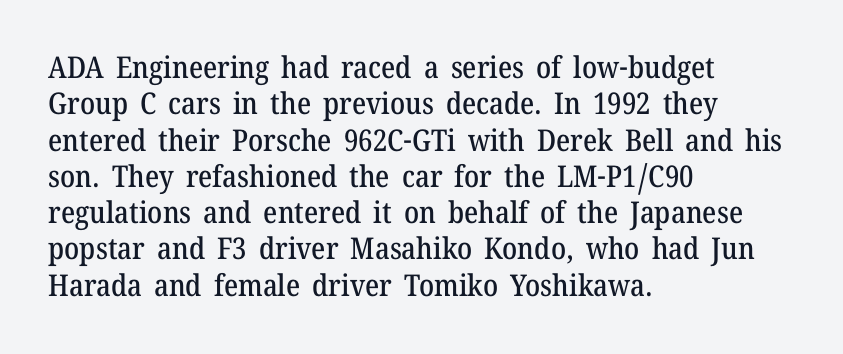
The image shows 30 px serif type, upright; set left-aligned, line spacing 1.21x, normal letter spacing, not underlined; medium stroke contrast and a medium x-height.
